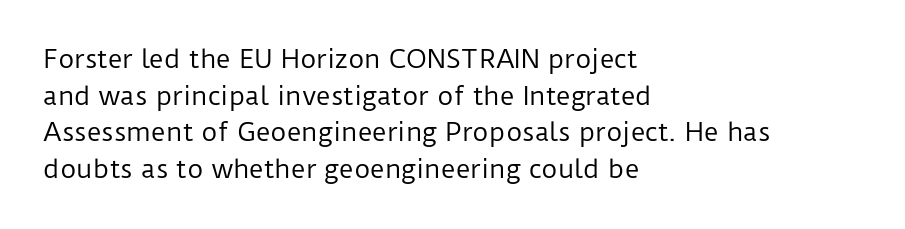
{"italic": "no", "bold": "no", "underline": "no", "align": "left", "line_spacing": "normal", "line_spacing_ratio": 1.47, "letter_spacing": "normal", "letter_spacing_em": 0.0, "glyph_px": 25}
